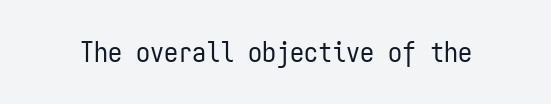
Q: Is the text bold? A: No.
Q: Is the text italic (slanted)? A: No, it is upright.
Q: Is the typeface a serif or a sans-serif typeface? A: Sans-serif.
Q: Is the text underlined? A: No.
Q: Is the spacing between letters normal or unusually wide? A: Normal.
Q: Width (condensed, normal, or wide)? A: Condensed.
Q: Stroke contrast? A: Low.
Q: x-height? A: Medium.
Q: Monospaced? A: Yes.
